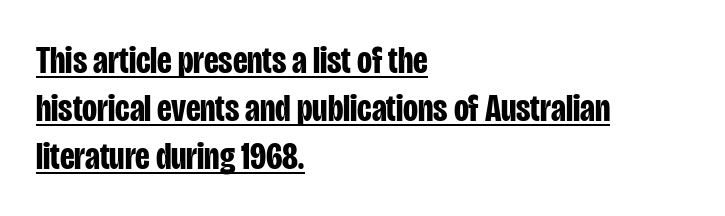
Q: Is the text bold? A: Yes.
Q: Is the text italic (slanted)? A: No, it is upright.
Q: Is the typeface a serif or a sans-serif typeface? A: Sans-serif.
Q: Is the text underlined? A: Yes.
Q: How is the paragraph aligned? A: Left-aligned.
Q: Is the spacing between letters normal or unusually wide? A: Normal.
Q: Width (condensed, normal, or wide)? A: Condensed.
Q: Stroke contrast? A: Low.
Q: x-height? A: Large.
Q: Monospaced? A: No.
